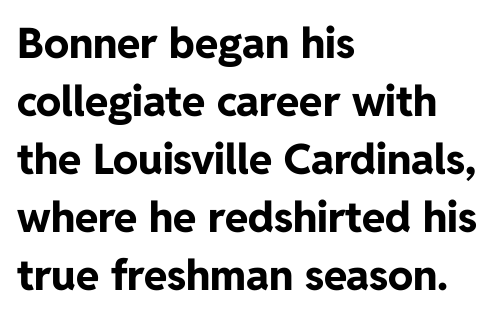
The strip under each line holds only bare page. Is there much room between lines? A standard amount, neither cramped nor airy. The specimen reads as upright at a glance. Caption: standard tracking, unaltered. Compared with a centered layout, this one pins lines to the left instead. The strokes are fattened all the way to bold.
